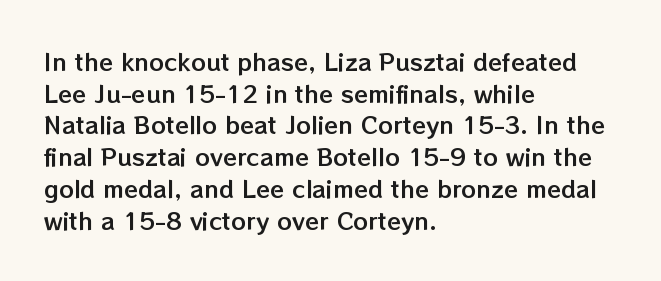
{"italic": "no", "underline": "no", "align": "left", "line_spacing": "normal", "line_spacing_ratio": 1.38, "letter_spacing": "normal", "letter_spacing_em": 0.0, "glyph_px": 23}
